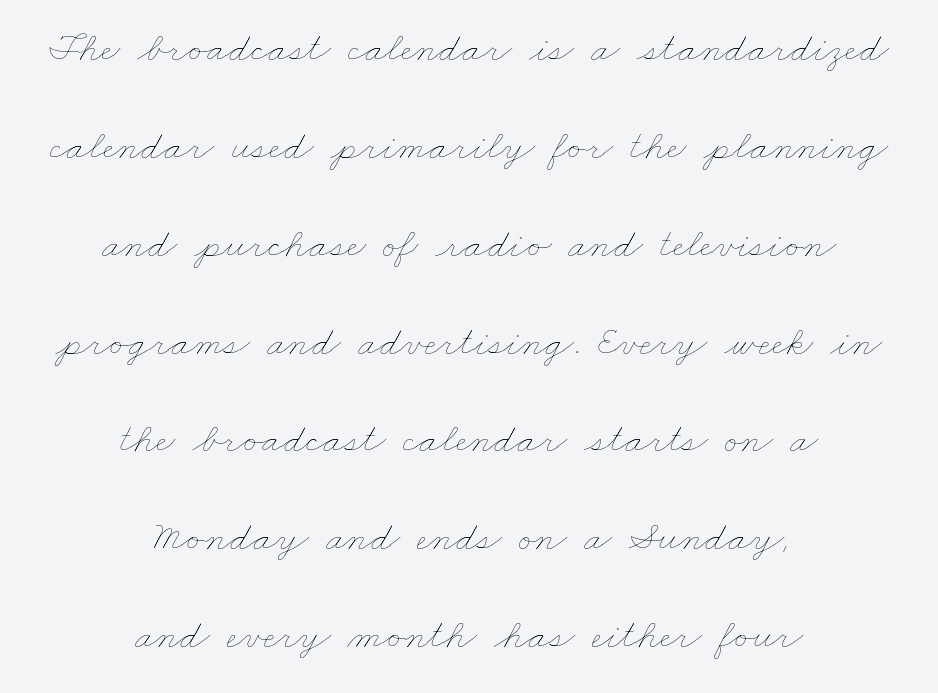
Q: Is the text bold? A: No.
Q: Is the text underlined? A: No.
Q: How is the paragraph aligned? A: Centered.
Q: Is the spacing between letters normal or unusually wide? A: Normal.
Q: Is the spacing between lines tight, normal or loose? A: Loose.
Q: Width (condensed, normal, or wide)? A: Wide.
Q: Stroke contrast? A: Low.
Q: x-height? A: Small.
Q: Monospaced? A: No.
